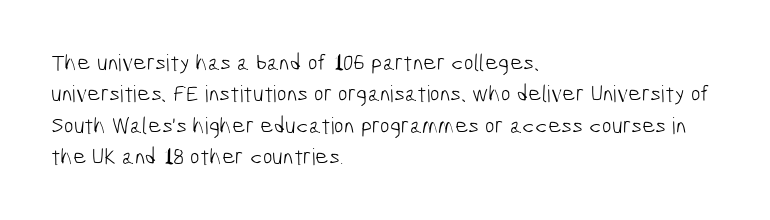
Q: Is the text bold? A: No.
Q: Is the text underlined? A: No.
Q: How is the paragraph aligned? A: Left-aligned.
Q: Is the spacing between letters normal or unusually wide? A: Normal.
Q: Is the spacing between lines tight, normal or loose? A: Normal.
